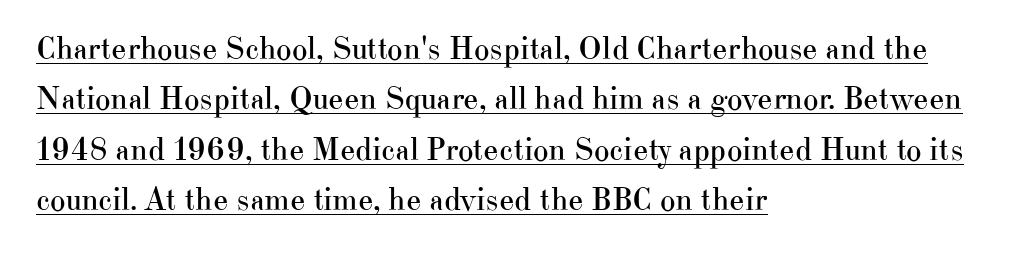
This sample has the flowing, uneven cadence of proportional lettering. The characters display serif detailing at their extremities. Is the block centered? No — it sits flush against the left margin. A continuous stroke trails under the words, as in a hyperlink.
